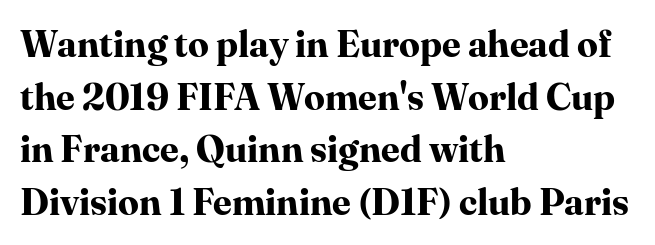
Q: Is the text bold? A: Yes.
Q: Is the text italic (slanted)? A: No, it is upright.
Q: Is the typeface a serif or a sans-serif typeface? A: Serif.
Q: Is the text underlined? A: No.
Q: How is the paragraph aligned? A: Left-aligned.
Q: Is the spacing between letters normal or unusually wide? A: Normal.
Q: Is the spacing between lines tight, normal or loose? A: Normal.
Q: Width (condensed, normal, or wide)? A: Normal.
Q: Stroke contrast? A: High.
Q: x-height? A: Medium.
Q: Monospaced? A: No.
